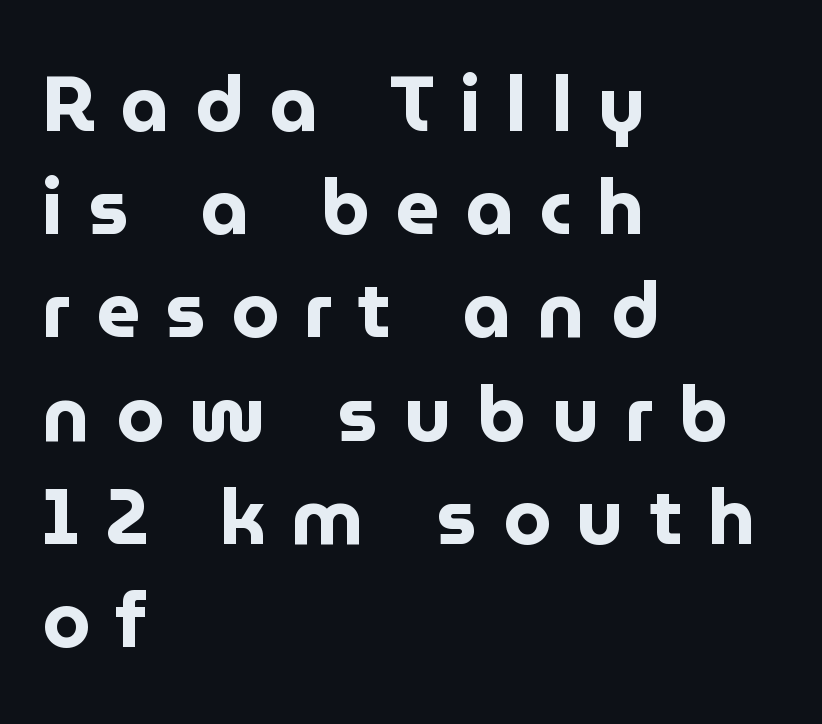
Q: Is the text bold? A: Yes.
Q: Is the text italic (slanted)? A: No, it is upright.
Q: Is the typeface a serif or a sans-serif typeface? A: Sans-serif.
Q: Is the text underlined? A: No.
Q: How is the paragraph aligned? A: Left-aligned.
Q: Is the spacing between letters normal or unusually wide? A: Unusually wide.
Q: Is the spacing between lines tight, normal or loose? A: Normal.
Q: Width (condensed, normal, or wide)? A: Normal.
Q: Stroke contrast? A: Low.
Q: x-height? A: Medium.
Q: Monospaced? A: No.
